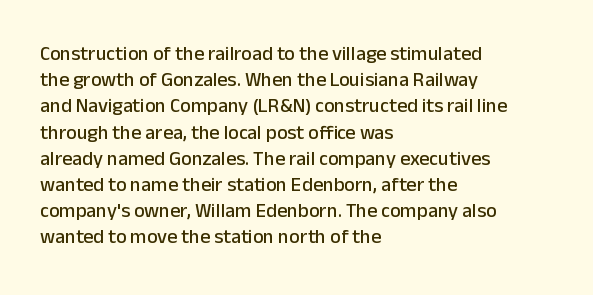
{"italic": "no", "underline": "no", "align": "left", "line_spacing": "normal", "line_spacing_ratio": 1.31, "letter_spacing": "normal", "letter_spacing_em": 0.0, "glyph_px": 20}
